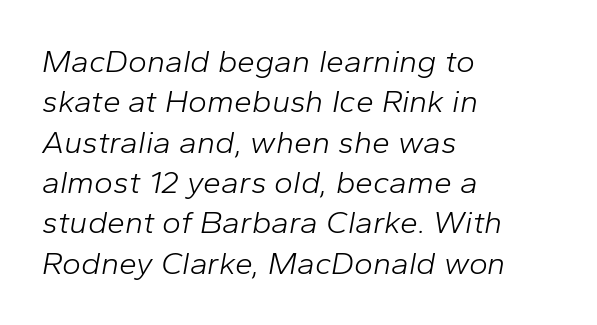
Q: Is the text bold? A: No.
Q: Is the text italic (slanted)? A: Yes, it leans right by about 10 degrees.
Q: Is the text underlined? A: No.
Q: How is the paragraph aligned? A: Left-aligned.
Q: Is the spacing between letters normal or unusually wide? A: Normal.
Q: Is the spacing between lines tight, normal or loose? A: Normal.
Q: Width (condensed, normal, or wide)? A: Normal.
Q: Stroke contrast? A: Low.
Q: x-height? A: Medium.
Q: Monospaced? A: No.
